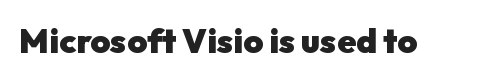
Q: Is the text bold? A: Yes.
Q: Is the text italic (slanted)? A: No, it is upright.
Q: Is the typeface a serif or a sans-serif typeface? A: Sans-serif.
Q: Is the text underlined? A: No.
Q: Is the spacing between letters normal or unusually wide? A: Normal.
Q: Width (condensed, normal, or wide)? A: Normal.
Q: Stroke contrast? A: Low.
Q: x-height? A: Medium.
Q: Monospaced? A: No.
